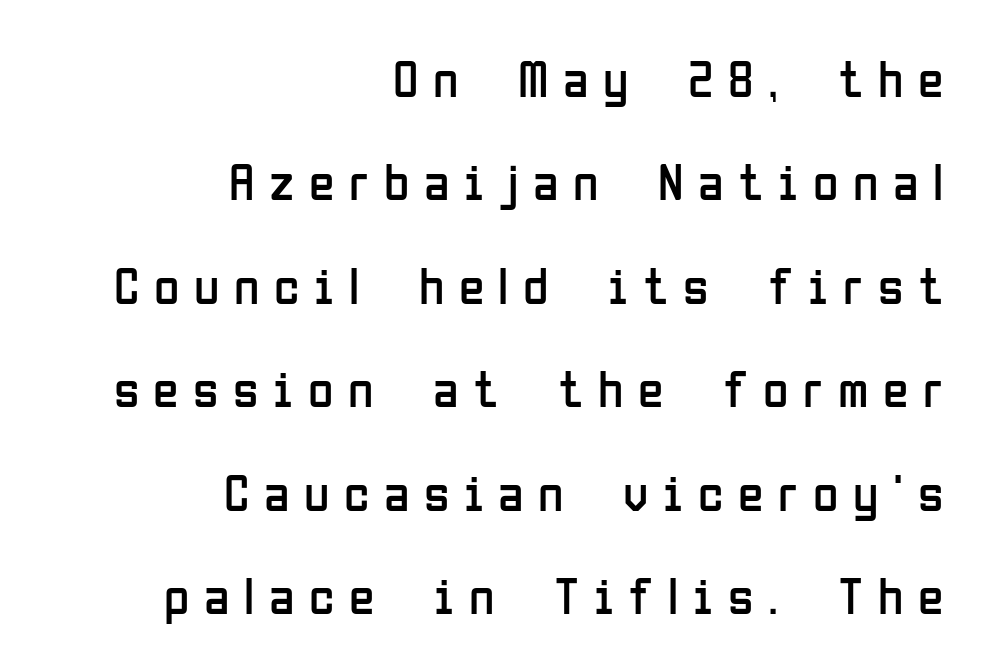
{"serif": "no", "italic": "no", "bold": "no", "weight": "regular", "width": "condensed", "stroke_contrast": "low", "x_height": "medium", "monospaced": "no", "underline": "no", "align": "right", "line_spacing": "loose", "line_spacing_ratio": 1.99, "letter_spacing": "wide", "letter_spacing_em": 0.28, "glyph_px": 52}
